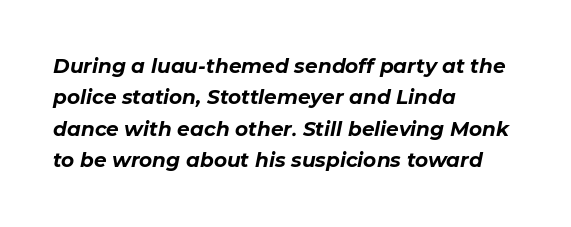
{"italic": "yes", "lean": "right", "slant_degrees": 11, "bold": "yes", "underline": "no", "align": "left", "line_spacing": "normal", "line_spacing_ratio": 1.57, "letter_spacing": "normal", "letter_spacing_em": 0.0, "glyph_px": 20}
